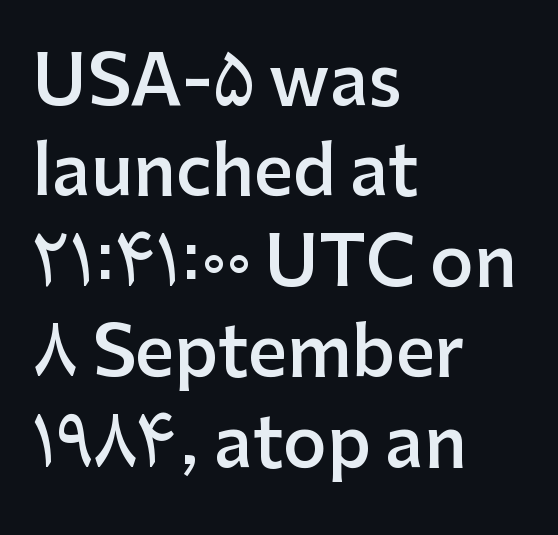
Every stem runs plumb, perpendicular to the baseline. Beneath every word, the page is bare. Inter-character spacing is left at the font's built-in metrics. Typographically, this falls in the sans-serif category.
